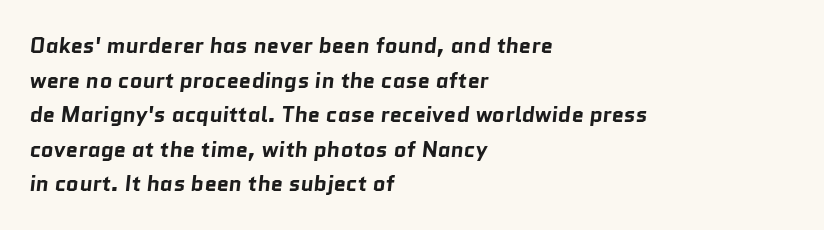
The image shows 22 px bold type; set left-aligned, normal line spacing (1.57x), normal letter spacing, not underlined.
